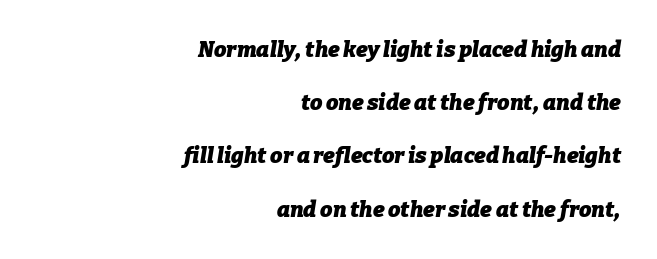
Q: Is the text bold? A: Yes.
Q: Is the text italic (slanted)? A: Yes, it leans right by about 9 degrees.
Q: Is the text underlined? A: No.
Q: How is the paragraph aligned? A: Right-aligned.
Q: Is the spacing between letters normal or unusually wide? A: Normal.
Q: Is the spacing between lines tight, normal or loose? A: Loose.
